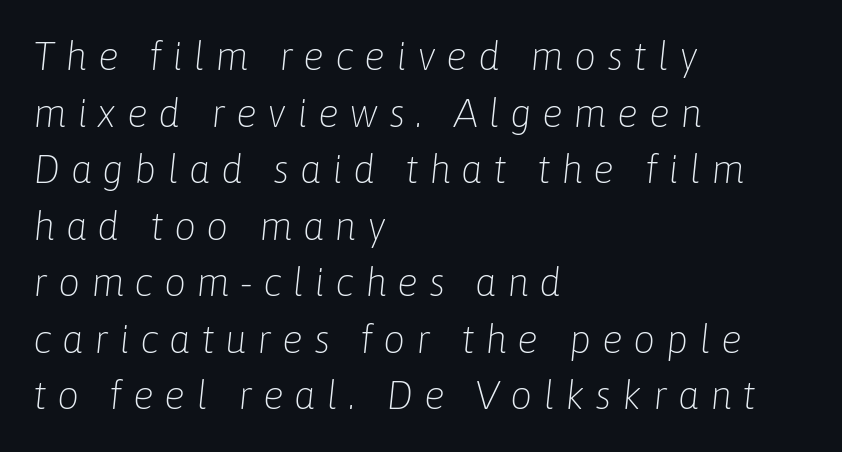
Q: Is the text bold? A: No.
Q: Is the text italic (slanted)? A: Yes, it leans right by about 6 degrees.
Q: Is the text underlined? A: No.
Q: How is the paragraph aligned? A: Left-aligned.
Q: Is the spacing between letters normal or unusually wide? A: Unusually wide.
Q: Is the spacing between lines tight, normal or loose? A: Normal.
Q: Width (condensed, normal, or wide)? A: Normal.
Q: Stroke contrast? A: Low.
Q: x-height? A: Medium.
Q: Monospaced? A: No.
